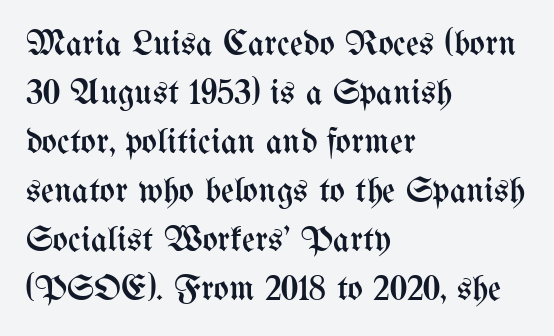
{"italic": "no", "bold": "no", "weight": "regular", "width": "condensed", "stroke_contrast": "medium", "x_height": "medium", "monospaced": "no", "underline": "no", "align": "left", "line_spacing": "normal", "line_spacing_ratio": 1.36, "letter_spacing": "normal", "letter_spacing_em": 0.0, "glyph_px": 36}
